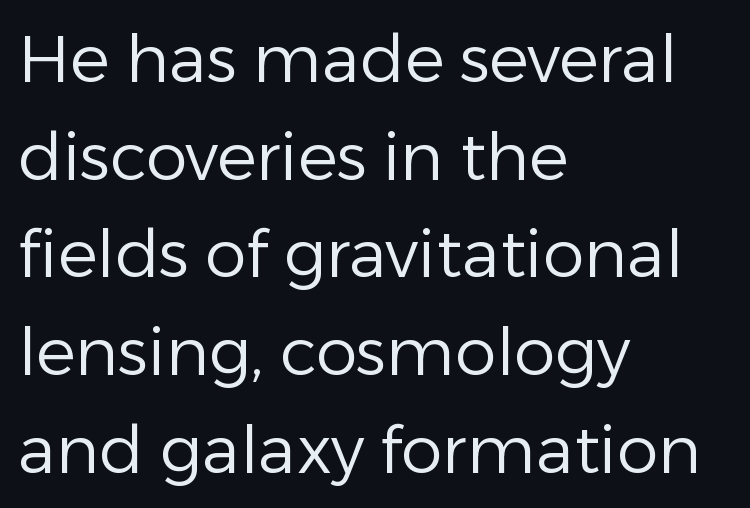
{"serif": "no", "italic": "no", "bold": "no", "weight": "regular", "width": "normal", "stroke_contrast": "low", "x_height": "medium", "monospaced": "no", "underline": "no", "align": "left", "line_spacing": "normal", "line_spacing_ratio": 1.48, "letter_spacing": "normal", "letter_spacing_em": 0.0, "glyph_px": 66}
